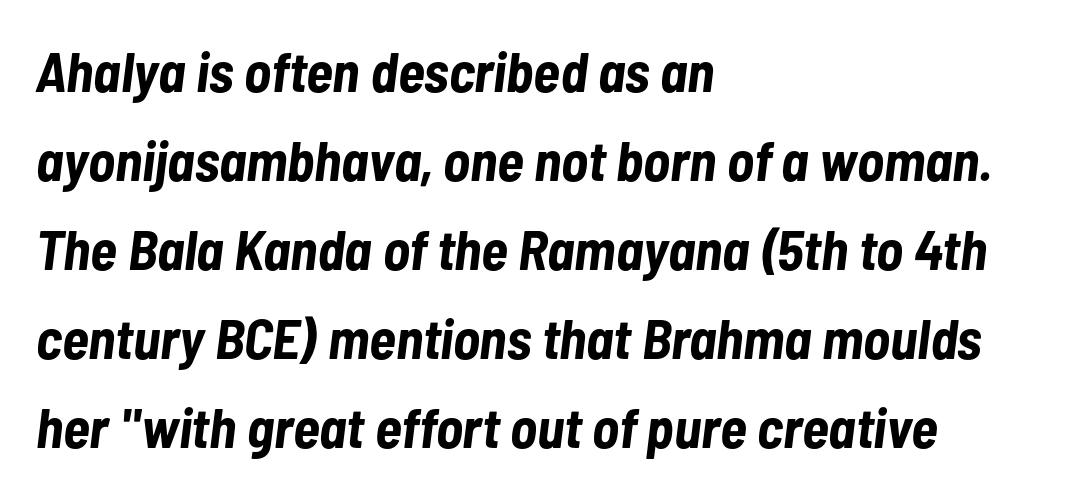
The string is rendered with underlining switched off. There's an unmistakable incline to the writing here. The rendering anchors every line to the left-hand side. These lines keep a tight, regular rhythm from letter to letter. Strokes here are thick enough to call this a true bold. Spacing verdict: proportional, widths tailored to each character.
